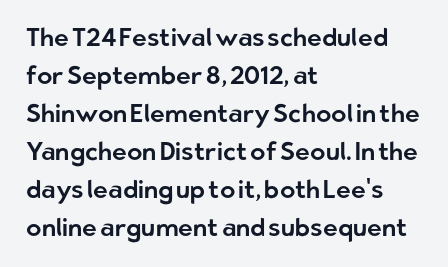
{"italic": "no", "underline": "no", "align": "left", "line_spacing": "normal", "line_spacing_ratio": 1.52, "letter_spacing": "normal", "letter_spacing_em": 0.0, "glyph_px": 25}
